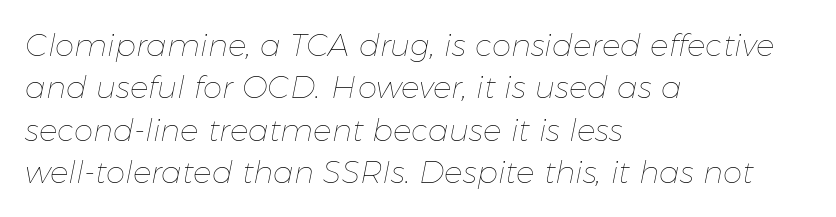
{"italic": "yes", "lean": "right", "slant_degrees": 11, "bold": "no", "weight": "thin", "width": "normal", "stroke_contrast": "low", "x_height": "medium", "monospaced": "no", "underline": "no", "align": "left", "line_spacing": "normal", "line_spacing_ratio": 1.37, "letter_spacing": "normal", "letter_spacing_em": 0.0, "glyph_px": 31}
